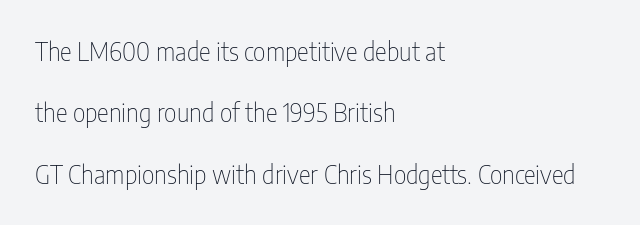
Q: Is the text bold? A: No.
Q: Is the text italic (slanted)? A: No, it is upright.
Q: Is the text underlined? A: No.
Q: How is the paragraph aligned? A: Left-aligned.
Q: Is the spacing between letters normal or unusually wide? A: Normal.
Q: Is the spacing between lines tight, normal or loose? A: Loose.
